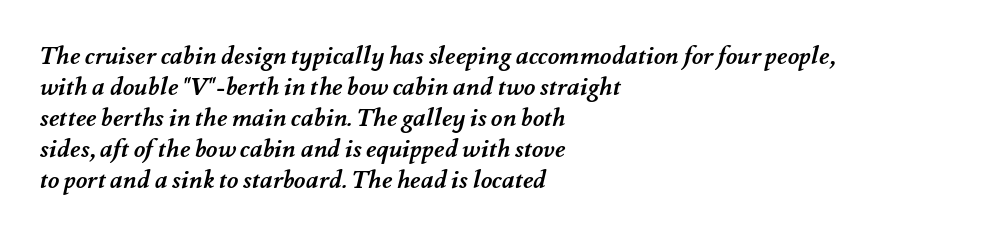
{"bold": "yes", "underline": "no", "align": "left", "line_spacing_ratio": 1.24, "letter_spacing": "normal", "letter_spacing_em": 0.0, "glyph_px": 25}
